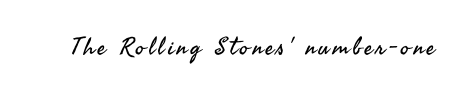
The image shows 24 px text type; set not underlined.
